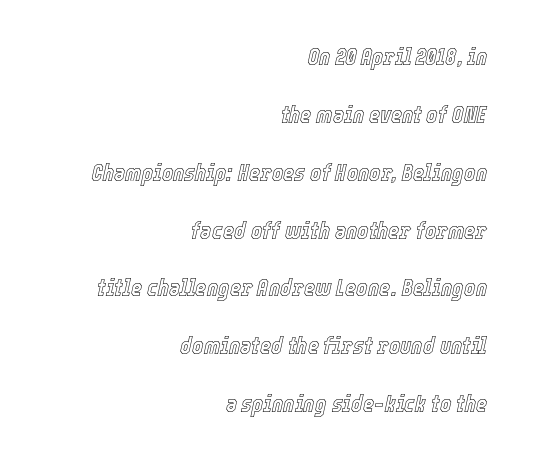
{"italic": "yes", "lean": "right", "slant_degrees": 12, "underline": "no", "align": "right", "line_spacing": "loose", "line_spacing_ratio": 2.41, "letter_spacing": "normal", "letter_spacing_em": 0.0, "glyph_px": 24}
